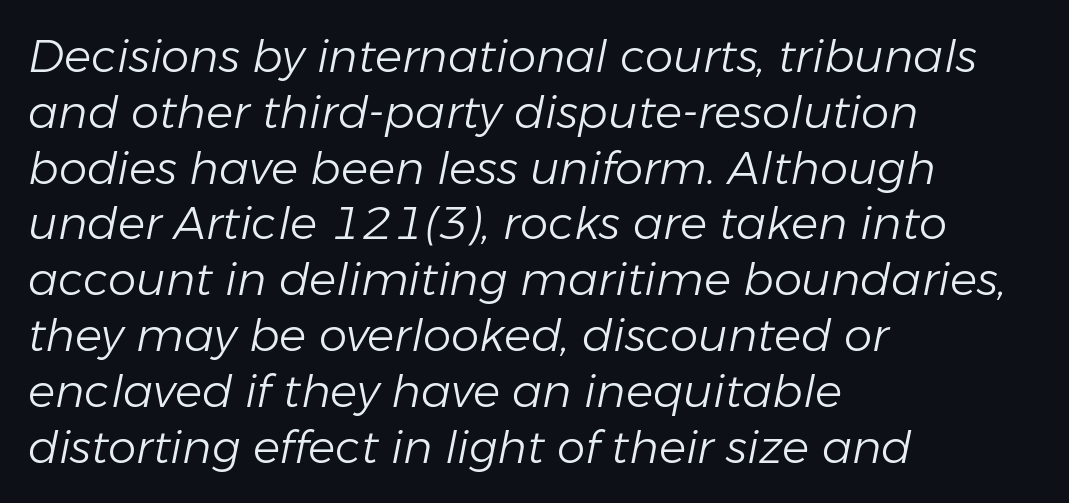
The glyphs are unaccompanied by any horizontal stroke below them. Tall strokes in this sample are angled rather than plumb. The compositor pushed each line to the left boundary. Here the designer chose a conventional face with non-uniform glyph widths. A light-to-regular cut is what we see here.
